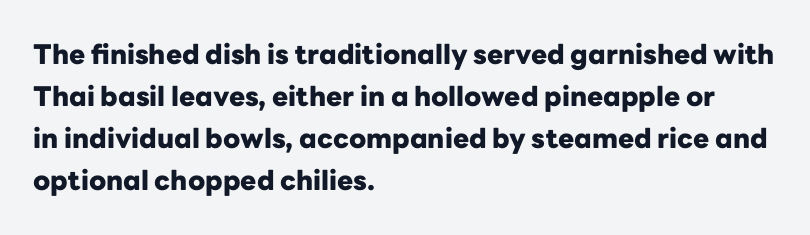
The face used here has the dense, thick strokes of a bold. Students, observe: this is what conventionally led text looks like. Notice how the stems are strictly vertical — no italics here. The setting favours the left margin, as ordinary paragraphs usually do.
